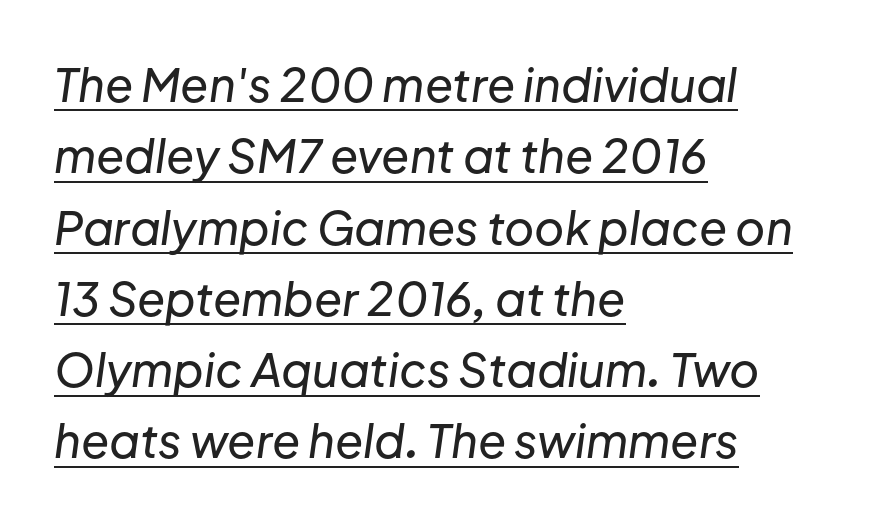
Horizontally, the lines are justified to the leading edge only. Horizontal bands of white between lines are of average thickness. The words here are underlined. In terms of posture, this sample is oblique.
